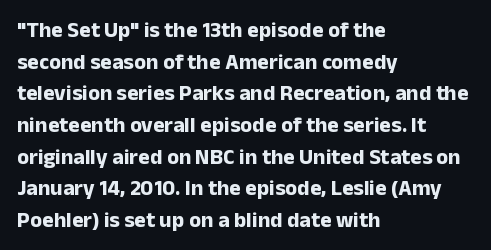
{"italic": "no", "bold": "yes", "underline": "no", "align": "left", "line_spacing": "normal", "line_spacing_ratio": 1.44, "letter_spacing": "normal", "letter_spacing_em": 0.0, "glyph_px": 22}
